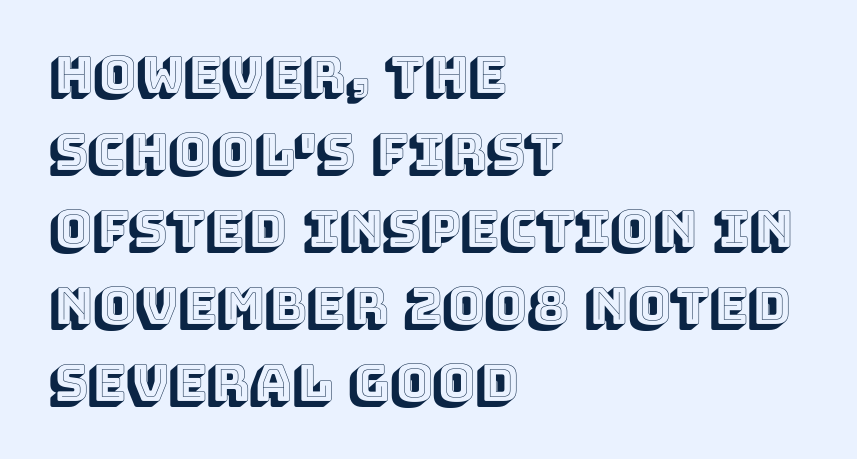
Characters remain perfectly vertical along every line. Think of a printed novel: that variable character pitch is what you see here. The gaps between neighbouring characters are ordinary and unremarkable. Line spacing here is normal. Bare-footed words on every line. The paragraph has a hard left edge and a soft right edge.
